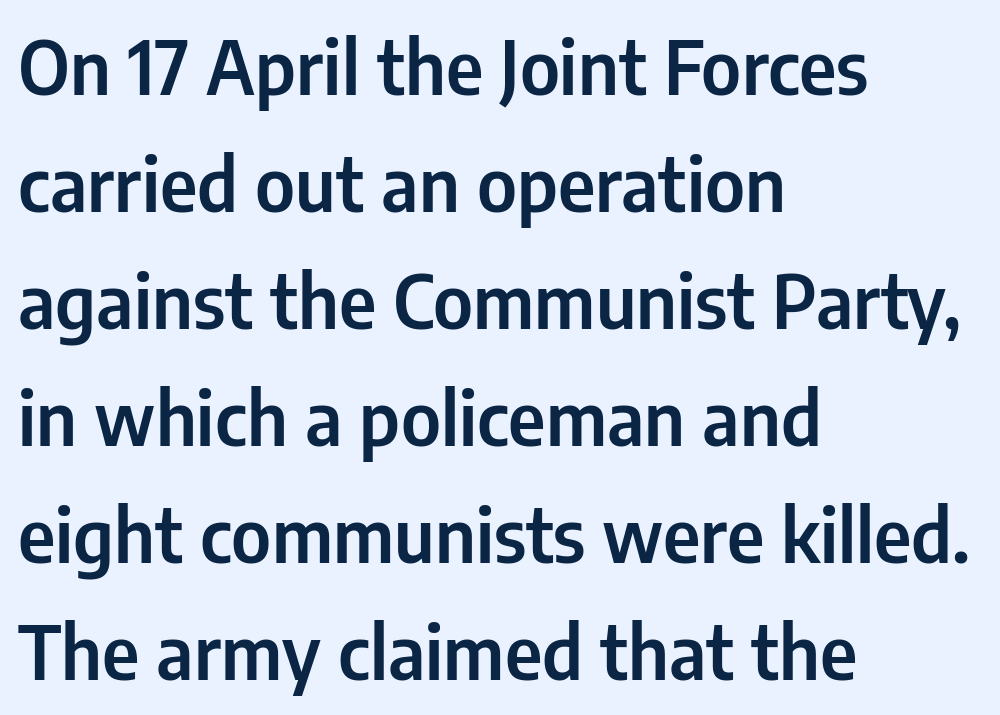
{"serif": "no", "italic": "no", "width": "condensed", "stroke_contrast": "low", "x_height": "medium", "monospaced": "no", "underline": "no", "align": "left", "line_spacing": "normal", "line_spacing_ratio": 1.58, "letter_spacing": "normal", "letter_spacing_em": 0.0, "glyph_px": 74}
